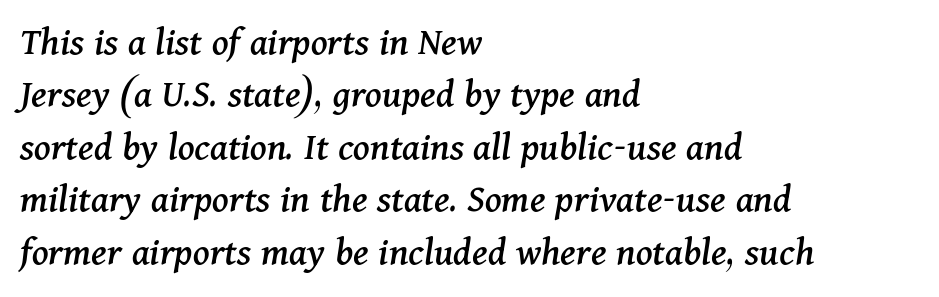
Q: Is the text italic (slanted)? A: Yes, it leans right by about 11 degrees.
Q: Is the typeface a serif or a sans-serif typeface? A: Serif.
Q: Is the text underlined? A: No.
Q: How is the paragraph aligned? A: Left-aligned.
Q: Is the spacing between letters normal or unusually wide? A: Normal.
Q: Is the spacing between lines tight, normal or loose? A: Normal.
Q: Width (condensed, normal, or wide)? A: Normal.
Q: Stroke contrast? A: Medium.
Q: x-height? A: Medium.
Q: Monospaced? A: No.
